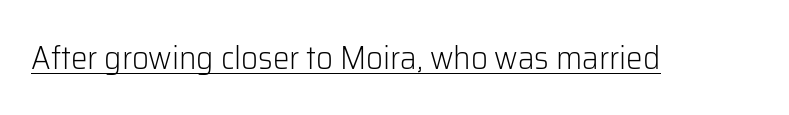
The image shows 33 px light sans-serif type, upright; set normal letter spacing, underlined; low stroke contrast and a medium x-height.
